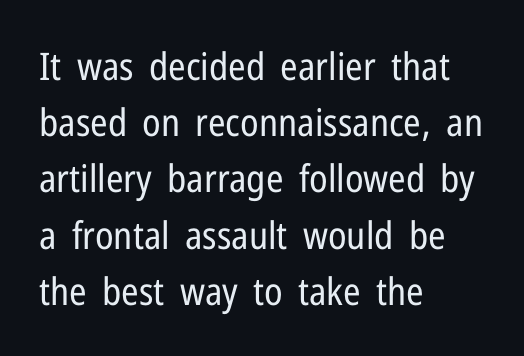
{"serif": "no", "italic": "no", "bold": "no", "weight": "regular", "width": "condensed", "stroke_contrast": "low", "x_height": "medium", "monospaced": "no", "underline": "no", "align": "left", "line_spacing": "normal", "line_spacing_ratio": 1.48, "letter_spacing": "normal", "letter_spacing_em": 0.0, "glyph_px": 38}
